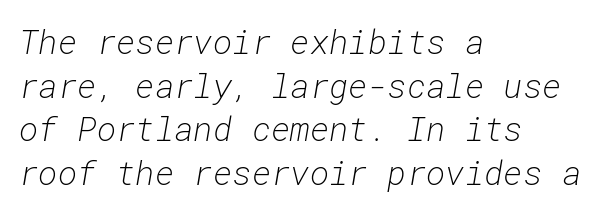
Has an underline been added? It has not. The face used here is monospaced, like something from a code editor. Is the type heavy? It reads as light-to-regular instead. Interline gaps are of average width in this sample. One-word summary of the alignment: left.
